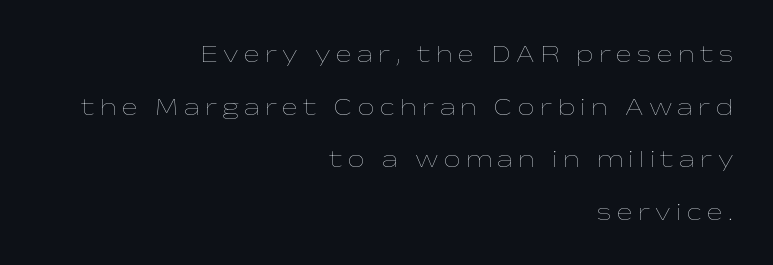
Q: Is the text bold? A: No.
Q: Is the text italic (slanted)? A: No, it is upright.
Q: Is the text underlined? A: No.
Q: How is the paragraph aligned? A: Right-aligned.
Q: Is the spacing between letters normal or unusually wide? A: Unusually wide.
Q: Is the spacing between lines tight, normal or loose? A: Loose.
